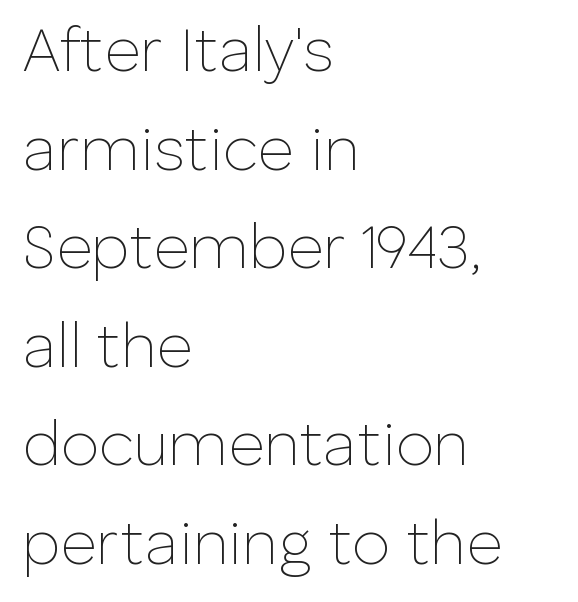
Are there feet on the stems? There aren't — it's a sans. Weight: in the light-to-regular range. Default kerning and tracking; the words read as compact shapes. The leading is moderate, giving the passage an even texture.
